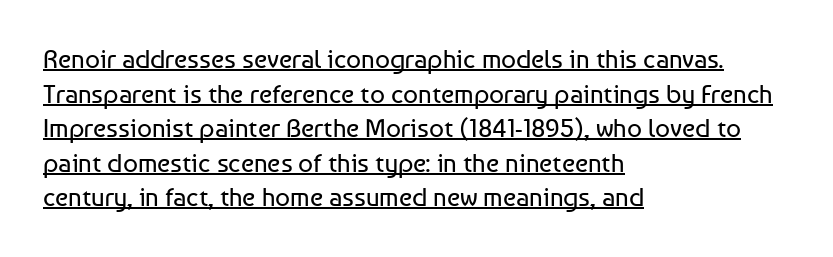
Characters follow at the spacing the type designer built in. Stroke mass is kept to a normal reading level or below. The rendering uses the underline text-decoration. Notice how descenders clear the ascenders below comfortably — that's standard leading.
